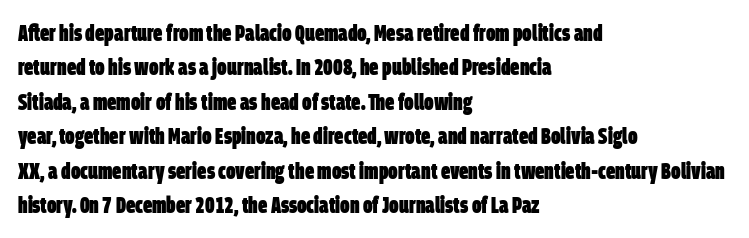
The area under the type is left untouched. Line starts are locked; line ends wander. Regarding leading, the lines here are spaced in the standard way. Heavy, bold letterforms.
